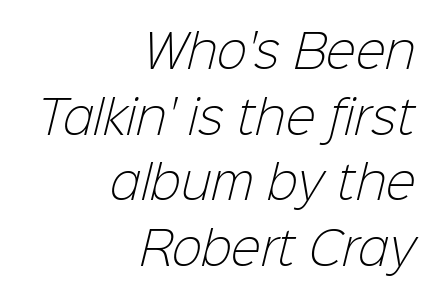
{"serif": "no", "bold": "no", "weight": "light", "width": "normal", "stroke_contrast": "low", "x_height": "medium", "monospaced": "no", "underline": "no", "align": "right", "line_spacing": "normal", "line_spacing_ratio": 1.46, "letter_spacing": "normal", "letter_spacing_em": 0.0, "glyph_px": 45}
